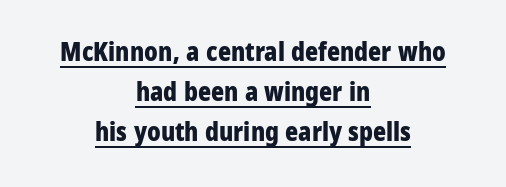
{"italic": "no", "bold": "yes", "underline": "yes", "align": "center", "line_spacing": "normal", "line_spacing_ratio": 1.6, "letter_spacing": "normal", "letter_spacing_em": 0.0, "glyph_px": 25}
